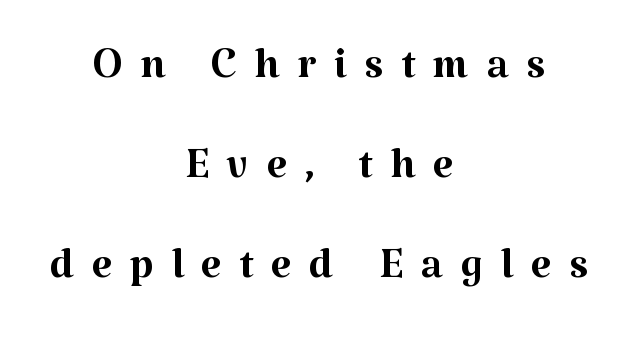
Check under the words: just untouched page. The tracking jumps out immediately: characters are airy and widely separated. Classification — serif. Does the leading feel generous? No, just average.
